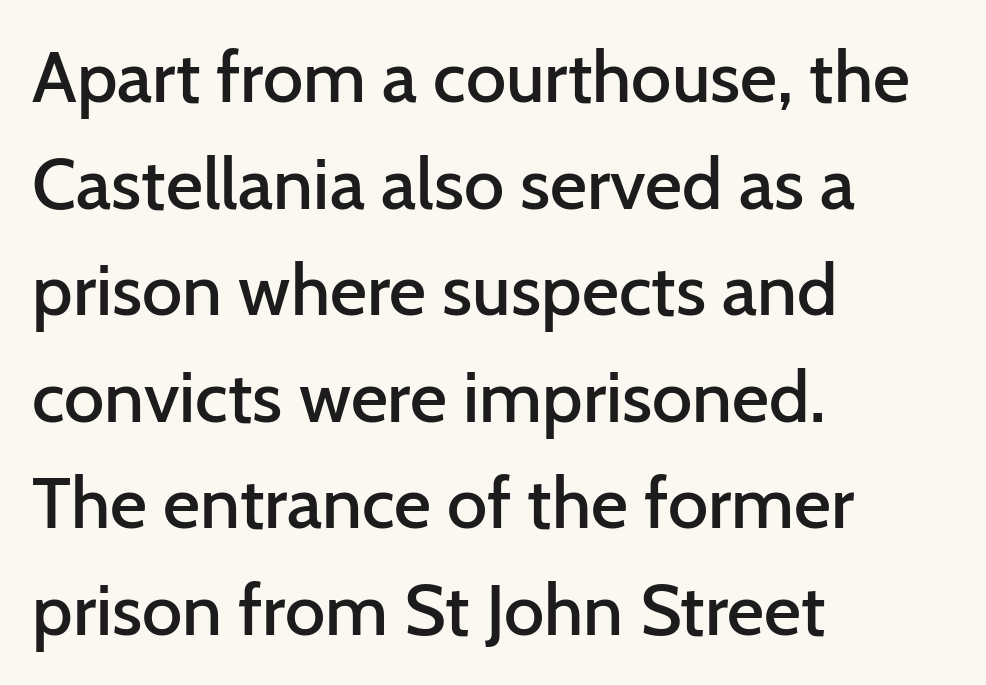
{"serif": "no", "italic": "no", "bold": "semi", "weight": "semibold", "width": "normal", "stroke_contrast": "low", "x_height": "medium", "monospaced": "no", "underline": "no", "align": "left", "line_spacing": "normal", "line_spacing_ratio": 1.48, "letter_spacing": "normal", "letter_spacing_em": 0.0, "glyph_px": 72}
